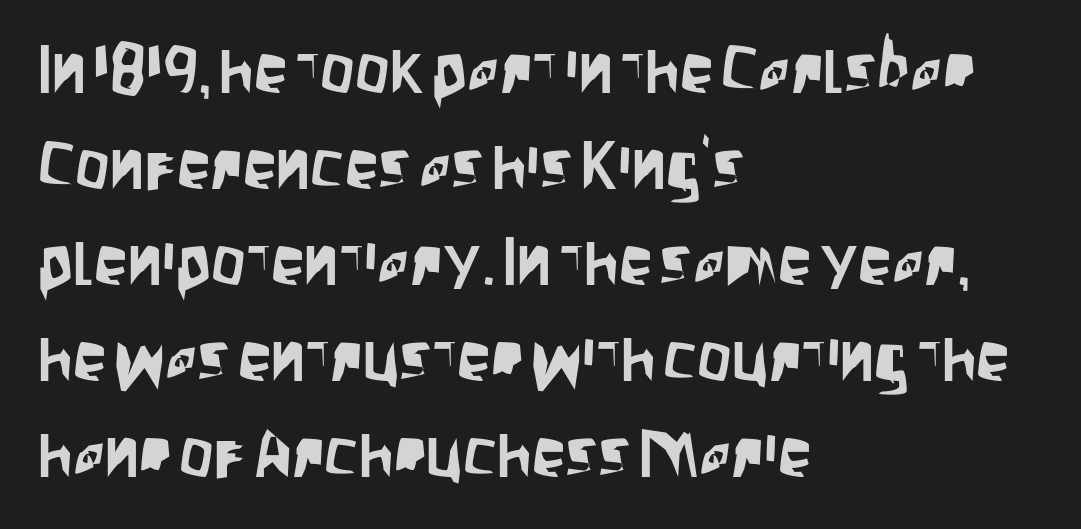
The lines sit at an ordinary, default distance from one another. This sample is left-justified, so line endings fall wherever the words run out. You could not count columns in this text — the font is proportionally spaced. In terms of letterspacing, this is plain default setting. The words here are not underlined. Does the type have serifs? No, each stem ends abruptly.
